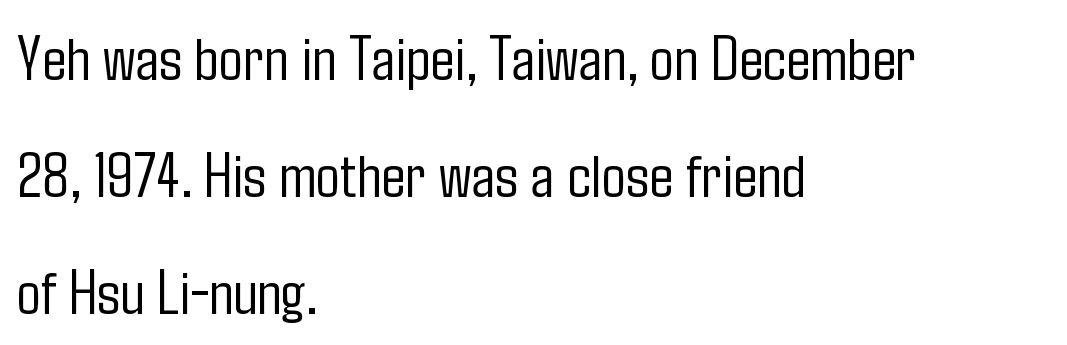
Examine the stroke ends and you'll find no serifs. Every row of glyphs begins at an identical x-position on the left. Honestly, the letter spacing is just normal — you wouldn't notice it. The face used here is proportionally spaced, like ordinary book or web type.
